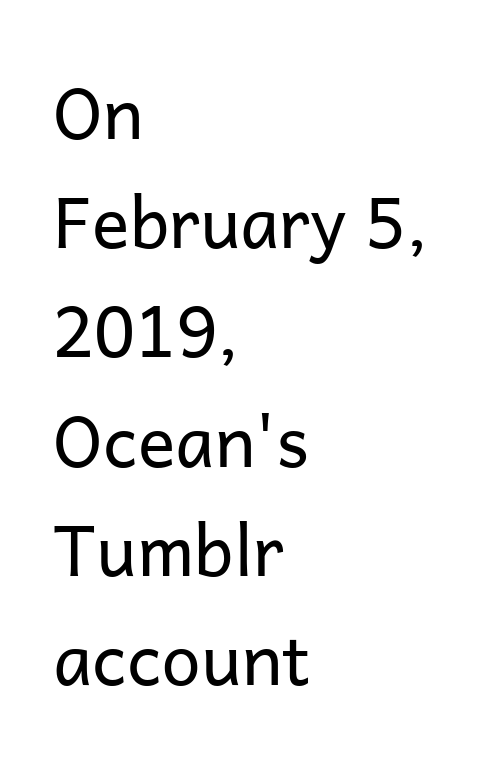
Q: Is the text bold? A: No.
Q: Is the text italic (slanted)? A: No, it is upright.
Q: Is the typeface a serif or a sans-serif typeface? A: Sans-serif.
Q: Is the text underlined? A: No.
Q: How is the paragraph aligned? A: Left-aligned.
Q: Is the spacing between letters normal or unusually wide? A: Normal.
Q: Is the spacing between lines tight, normal or loose? A: Normal.
Q: Width (condensed, normal, or wide)? A: Normal.
Q: Stroke contrast? A: Low.
Q: x-height? A: Medium.
Q: Monospaced? A: No.
